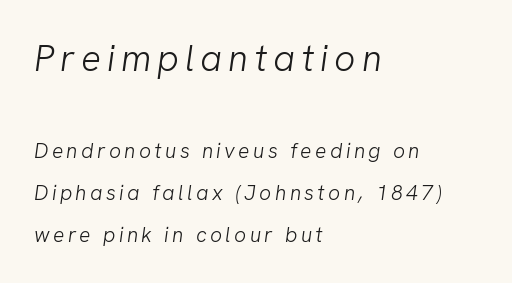
{"serif": "no", "bold": "no", "weight": "light", "width": "normal", "stroke_contrast": "low", "x_height": "medium", "monospaced": "no", "underline": "no", "align": "left", "line_spacing": "loose", "line_spacing_ratio": 1.99, "larger_block": "first", "size_ratio": 1.76, "glyph_px": 37}
